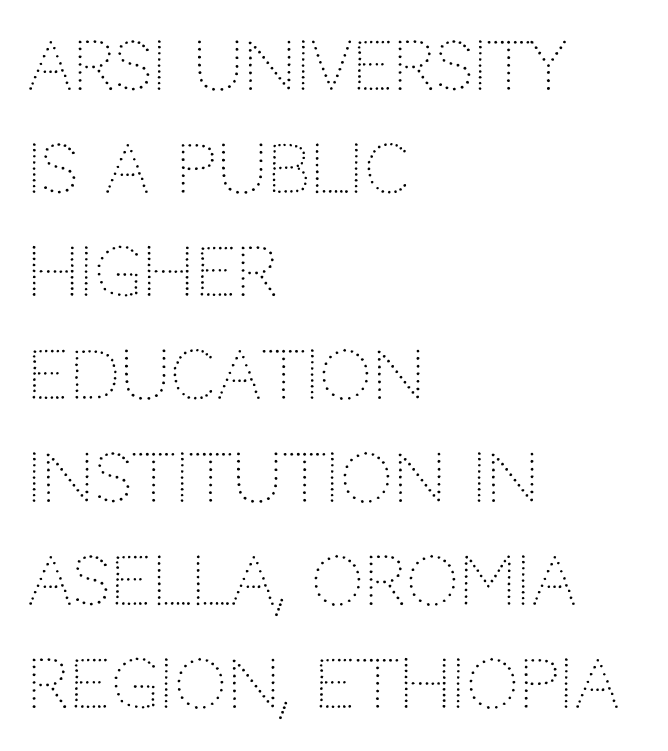
Alignment: flush left. Here the designer chose a conventional face with non-uniform glyph widths. Between one letter and the next there's only the usual sliver of space. Nobody drew a line under any word here. One glance says typical: line gaps are just what's usual.
